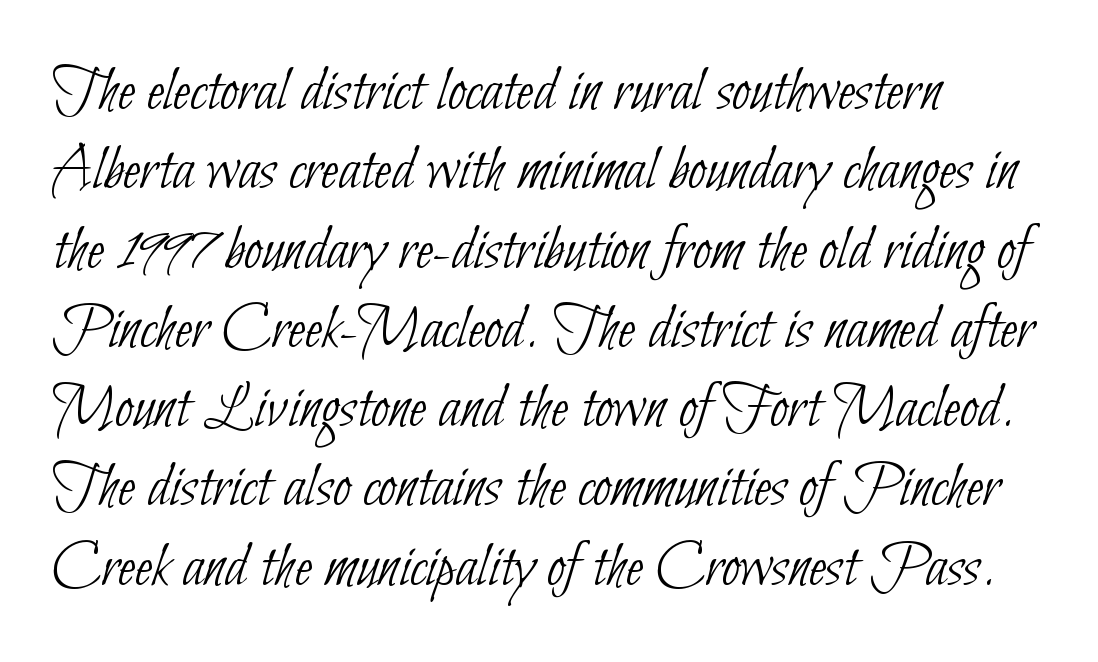
Q: Is the text bold? A: No.
Q: Is the typeface a serif or a sans-serif typeface? A: Sans-serif.
Q: Is the text underlined? A: No.
Q: How is the paragraph aligned? A: Left-aligned.
Q: Is the spacing between letters normal or unusually wide? A: Normal.
Q: Width (condensed, normal, or wide)? A: Condensed.
Q: Stroke contrast? A: Low.
Q: x-height? A: Small.
Q: Monospaced? A: No.
